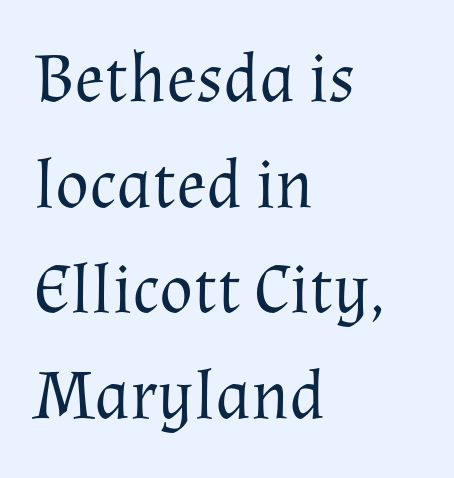
Stems here are at most as thick as an everyday book face. A bare baseline throughout the passage. Characters follow at the spacing the type designer built in. Proportional: the letters do not fall into vertical columns.
